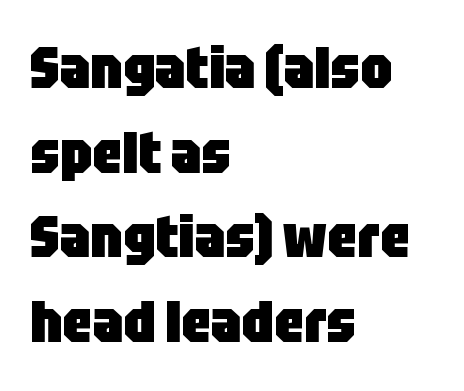
{"serif": "no", "italic": "no", "bold": "yes", "weight": "heavy", "width": "condensed", "stroke_contrast": "low", "x_height": "large", "monospaced": "no", "underline": "no", "align": "left", "line_spacing": "normal", "line_spacing_ratio": 1.46, "letter_spacing": "normal", "letter_spacing_em": 0.0, "glyph_px": 58}
